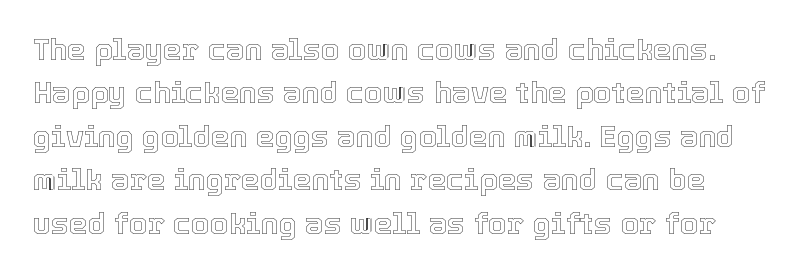
Q: Is the text italic (slanted)? A: No, it is upright.
Q: Is the text underlined? A: No.
Q: Is the spacing between letters normal or unusually wide? A: Normal.
Q: Is the spacing between lines tight, normal or loose? A: Normal.
Q: Width (condensed, normal, or wide)? A: Normal.
Q: x-height? A: Medium.
Q: Monospaced? A: No.
